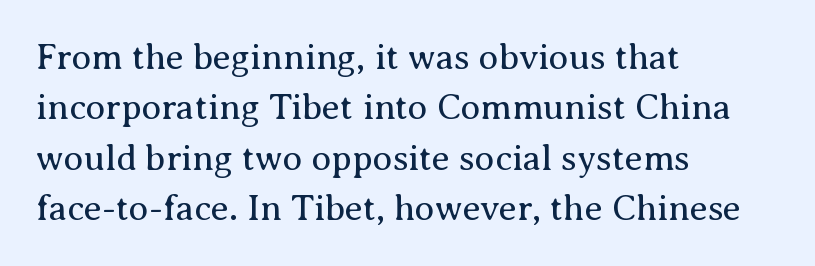
Each row of text sits above clean, open space. Compared with a centered layout, this one pins lines to the left instead. Notice how descenders clear the ascenders below comfortably — that's standard leading. The axis of the letterforms is exactly vertical. The designer went with a serif here, giving each stem small feet. Unbolded letterforms with no extra heft.
